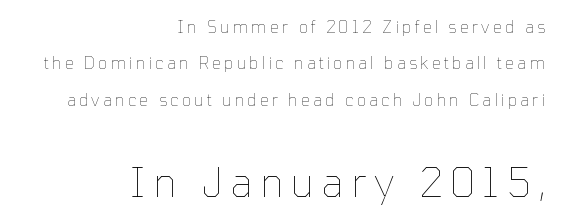
{"italic": "no", "bold": "no", "weight": "thin", "width": "normal", "stroke_contrast": "low", "x_height": "medium", "monospaced": "no", "underline": "no", "align": "right", "line_spacing": "loose", "line_spacing_ratio": 2.28, "letter_spacing": "wide", "letter_spacing_em": 0.2, "larger_block": "second", "size_ratio": 2.44, "glyph_px": 39}
